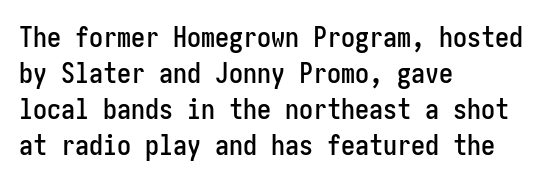
The rows are spaced the way most documents space them. Bare-footed words on every line. The line texture is even and compact thanks to regular tracking. Is the block centered? No — it sits flush against the left margin. Nope, not italic — everything's standing straight.
